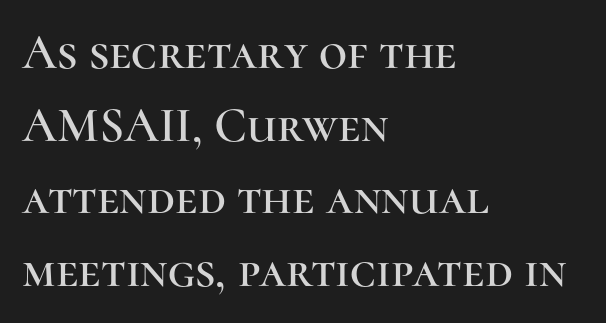
No word sits above an underline. Look at the tracking — it's just the regular setting, nothing added. Varying glyph widths throughout — classic text-font behaviour. Layout note: lines flush left. This rendering employs a face with finishing strokes, i.e., a serif.
